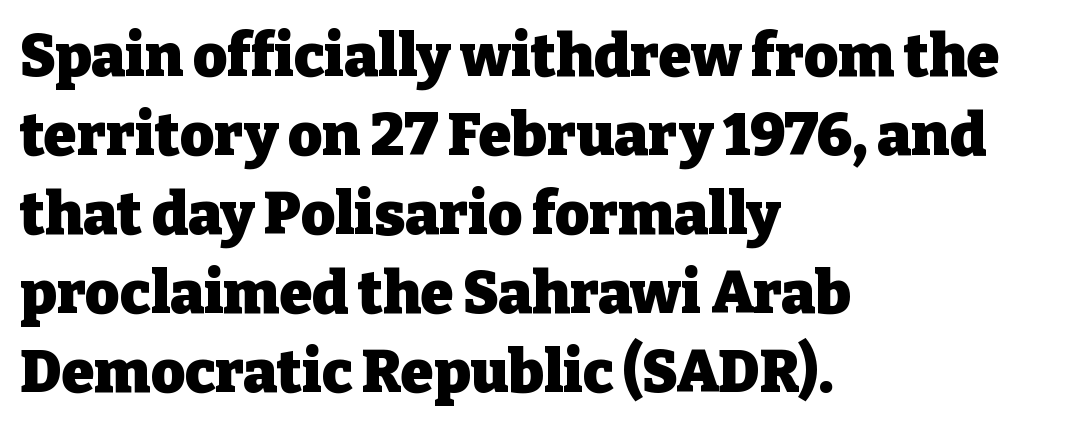
Q: Is the text bold? A: Yes.
Q: Is the text italic (slanted)? A: No, it is upright.
Q: Is the typeface a serif or a sans-serif typeface? A: Serif.
Q: Is the text underlined? A: No.
Q: How is the paragraph aligned? A: Left-aligned.
Q: Is the spacing between letters normal or unusually wide? A: Normal.
Q: Is the spacing between lines tight, normal or loose? A: Normal.
Q: Width (condensed, normal, or wide)? A: Normal.
Q: Stroke contrast? A: Low.
Q: x-height? A: Medium.
Q: Monospaced? A: No.
